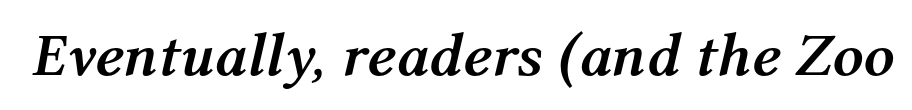
The image shows 61 px semibold type, italic (leaning right); set normal letter spacing, not underlined; medium stroke contrast and a medium x-height.
